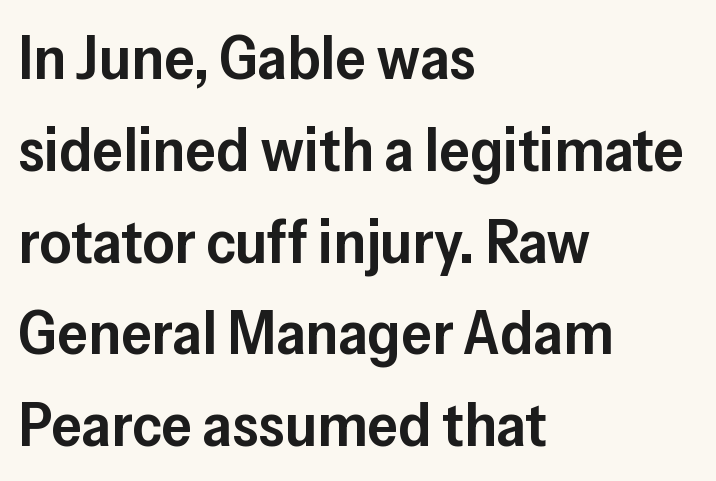
Q: Is the text bold? A: Semi-bold.
Q: Is the text italic (slanted)? A: No, it is upright.
Q: Is the typeface a serif or a sans-serif typeface? A: Sans-serif.
Q: Is the text underlined? A: No.
Q: How is the paragraph aligned? A: Left-aligned.
Q: Is the spacing between letters normal or unusually wide? A: Normal.
Q: Is the spacing between lines tight, normal or loose? A: Normal.
Q: Width (condensed, normal, or wide)? A: Normal.
Q: Stroke contrast? A: Low.
Q: x-height? A: Medium.
Q: Monospaced? A: No.
